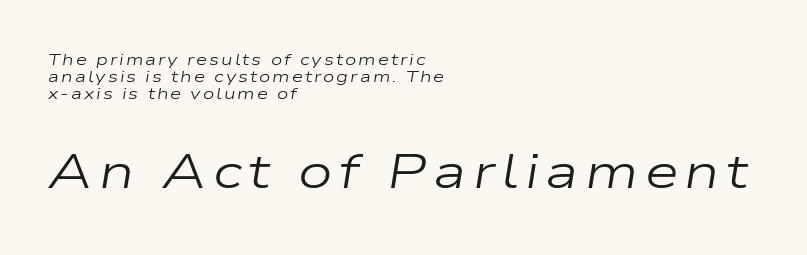
{"italic": "yes", "lean": "right", "slant_degrees": 9, "bold": "no", "weight": "regular", "width": "wide", "stroke_contrast": "low", "x_height": "medium", "monospaced": "no", "underline": "no", "align": "left", "line_spacing": "tight", "line_spacing_ratio": 1.06, "larger_block": "second", "size_ratio": 3.06, "glyph_px": 49}
